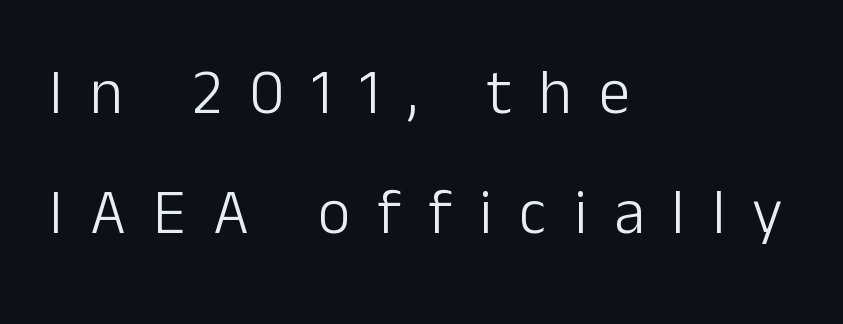
The image shows 63 px light sans-serif type, upright; set left-aligned, loose line spacing (1.9x), unusually wide letter spacing (+0.43 em), not underlined; low stroke contrast and a medium x-height.
